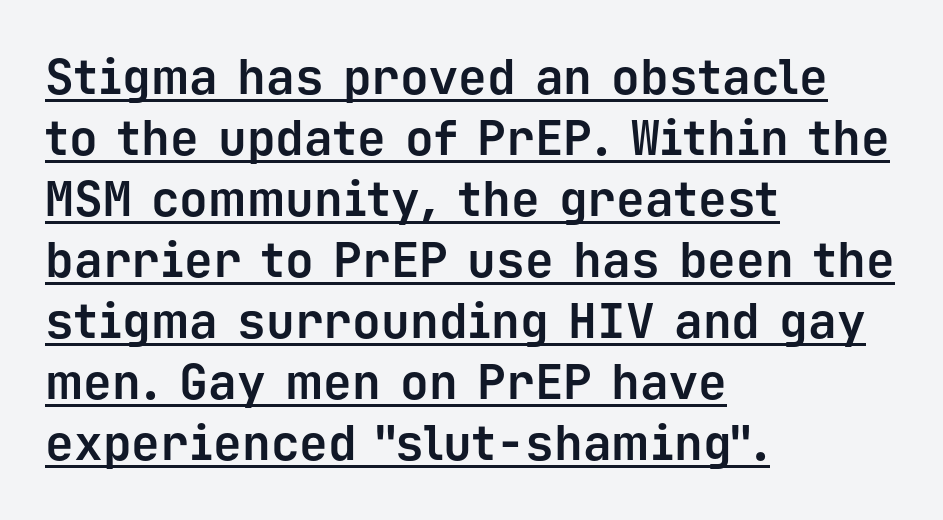
The image shows 48 px bold sans-serif type, upright, monospaced; set left-aligned, normal line spacing (1.27x), normal letter spacing, underlined; low stroke contrast and a medium x-height.
